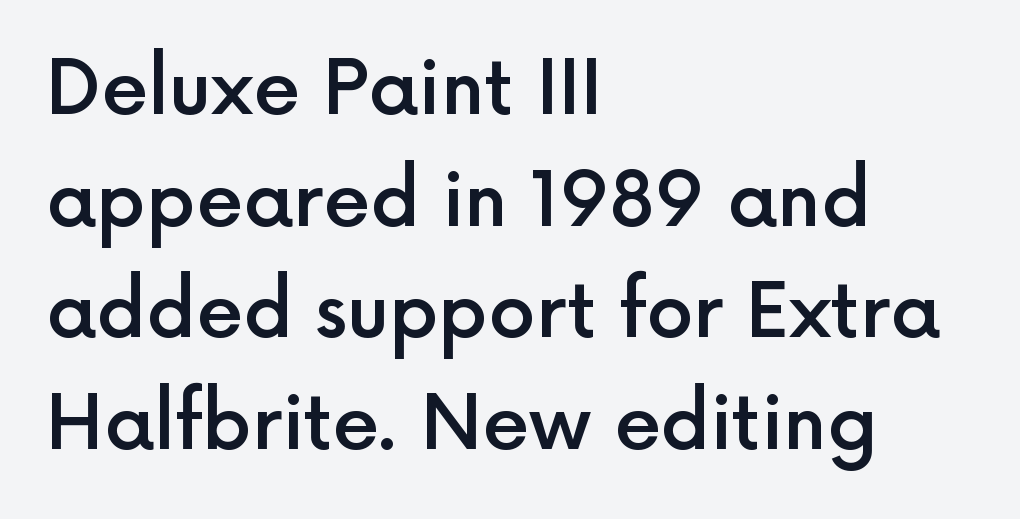
Q: Is the text bold? A: Semi-bold.
Q: Is the text italic (slanted)? A: No, it is upright.
Q: Is the typeface a serif or a sans-serif typeface? A: Sans-serif.
Q: Is the text underlined? A: No.
Q: How is the paragraph aligned? A: Left-aligned.
Q: Is the spacing between letters normal or unusually wide? A: Normal.
Q: Is the spacing between lines tight, normal or loose? A: Normal.
Q: Width (condensed, normal, or wide)? A: Normal.
Q: x-height? A: Medium.
Q: Monospaced? A: No.
